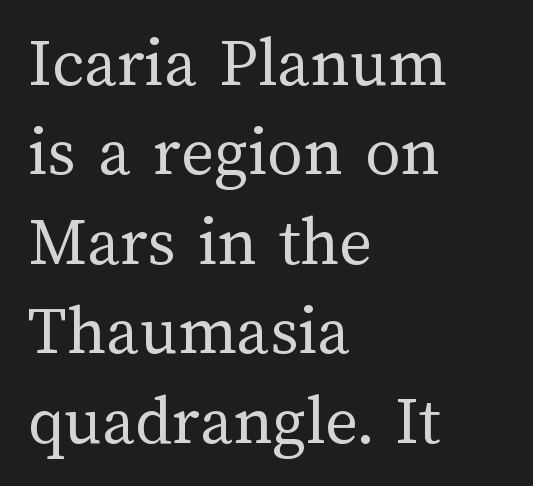
Q: Is the text bold? A: No.
Q: Is the text italic (slanted)? A: No, it is upright.
Q: Is the text underlined? A: No.
Q: How is the paragraph aligned? A: Left-aligned.
Q: Is the spacing between letters normal or unusually wide? A: Normal.
Q: Is the spacing between lines tight, normal or loose? A: Normal.
Q: Width (condensed, normal, or wide)? A: Normal.
Q: Stroke contrast? A: Medium.
Q: x-height? A: Medium.
Q: Monospaced? A: No.
